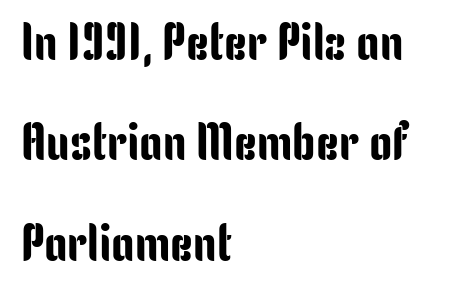
{"serif": "no", "italic": "no", "width": "condensed", "stroke_contrast": "low", "x_height": "medium", "monospaced": "no", "underline": "no", "align": "left", "line_spacing": "loose", "line_spacing_ratio": 1.93, "letter_spacing": "normal", "letter_spacing_em": 0.0, "glyph_px": 52}
